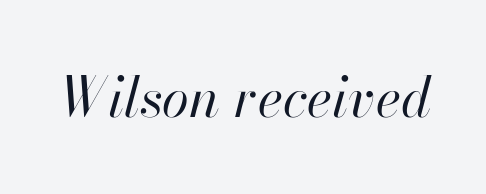
{"italic": "yes", "lean": "right", "slant_degrees": 13, "bold": "no", "weight": "regular", "width": "normal", "stroke_contrast": "high", "x_height": "small", "monospaced": "no", "underline": "no", "letter_spacing": "normal", "letter_spacing_em": 0.0, "glyph_px": 55}
